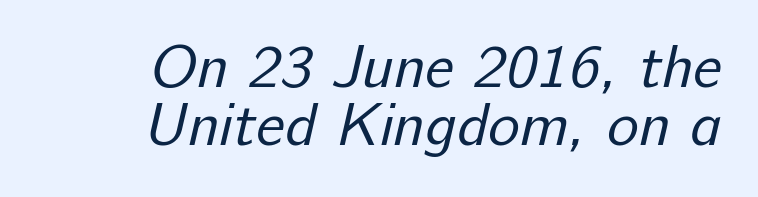
Here the designer chose a conventional face with non-uniform glyph widths. Stroke mass is kept to a normal reading level or below. The characters display no serif detailing; their extremities are plain. The lines are quadded right. The passage shown is not underscored anywhere. How would I describe the line gaps? Narrow and economical.
